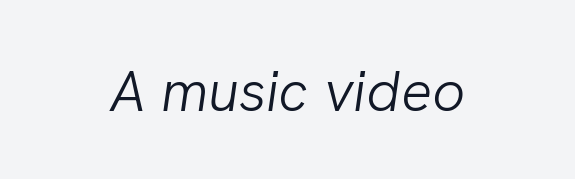
A bare baseline throughout the passage. Observe the lean: these are italic letterforms. Nothing unusual about the tracking: characters are spaced as the font intends. Heft: none added — not bold.
